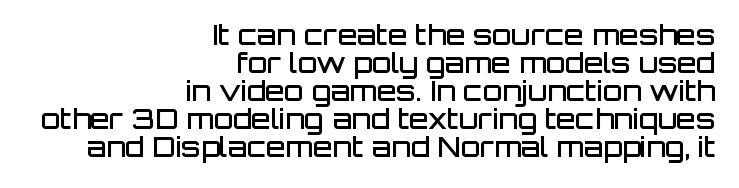
The image shows 28 px semibold sans-serif type, upright; set right-aligned, tight line spacing (1.0x), normal letter spacing, not underlined; low stroke contrast and a large x-height.
